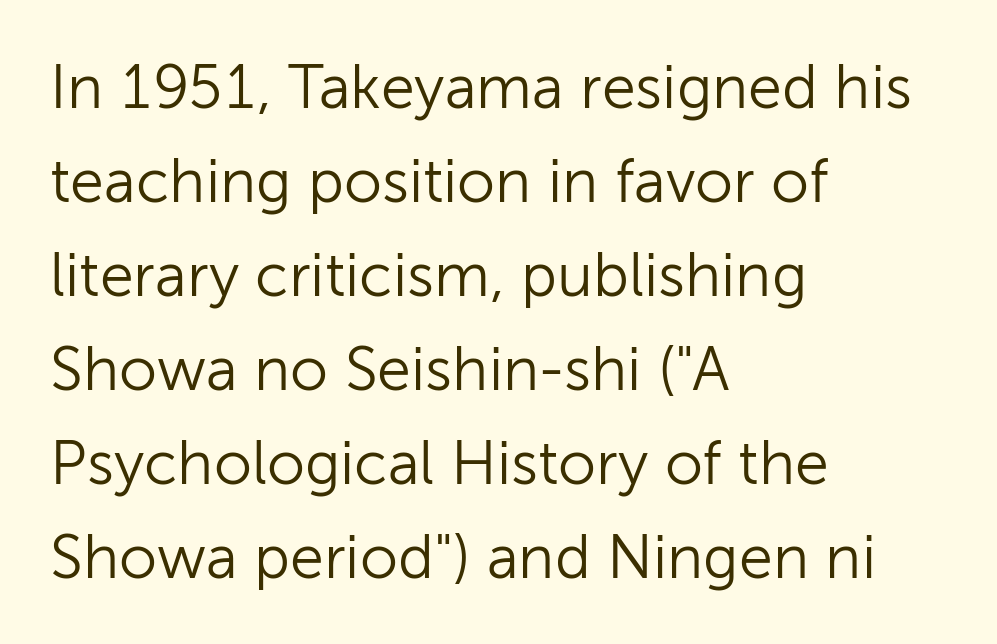
The image shows 61 px light sans-serif type, upright; set left-aligned, normal line spacing (1.54x), normal letter spacing, not underlined; low stroke contrast and a medium x-height.
